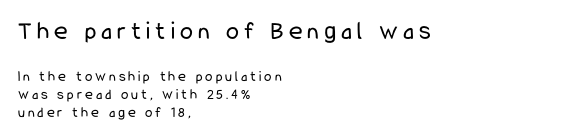
The weight would be labelled regular, book, light, or lighter still. If you drew a line through each stem, it would be perfectly vertical. Glance below the letters and you will spot only blank space. The letters are spread apart with noticeably loose tracking.
